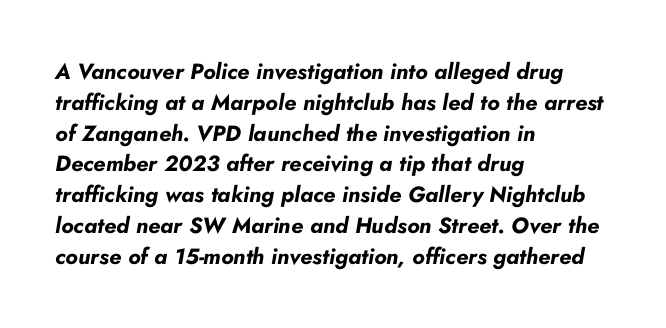
Characters are canted at an angle relative to the baseline's perpendicular. Each line starts at the same left margin while the right side varies. Type without underlining. Nothing unusual about the tracking: characters are spaced as the font intends.
